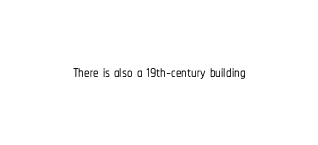
Q: Is the text italic (slanted)? A: No, it is upright.
Q: Is the text underlined? A: No.
Q: Is the spacing between letters normal or unusually wide? A: Normal.
